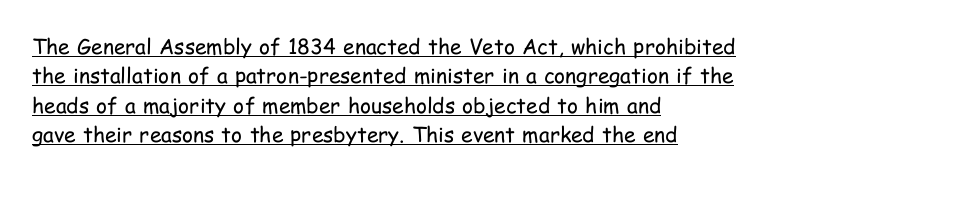
The image shows 21 px text type, upright; set left-aligned, normal line spacing (1.4x), normal letter spacing, underlined.
